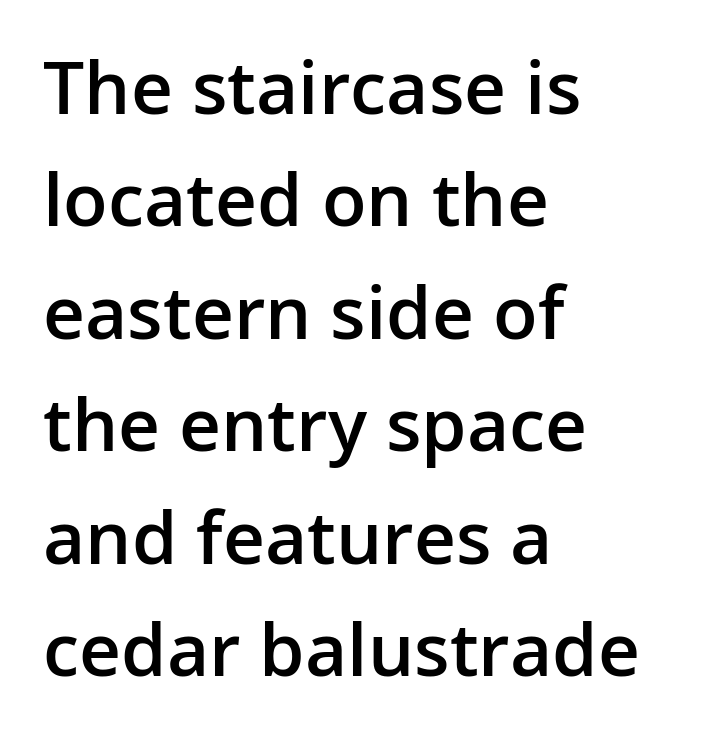
The image shows 73 px semibold sans-serif type, upright; set left-aligned, normal line spacing (1.54x), normal letter spacing, not underlined; low stroke contrast and a medium x-height.
